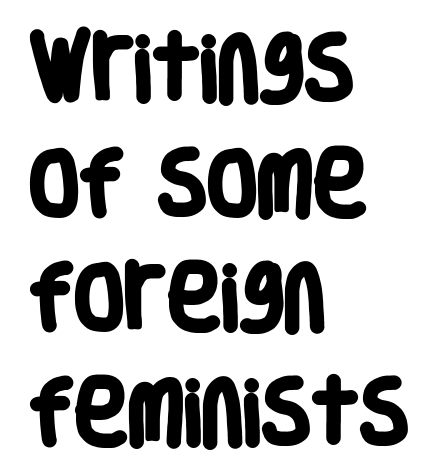
Q: Is the text bold? A: Yes.
Q: Is the typeface a serif or a sans-serif typeface? A: Sans-serif.
Q: Is the text underlined? A: No.
Q: How is the paragraph aligned? A: Left-aligned.
Q: Is the spacing between letters normal or unusually wide? A: Normal.
Q: Is the spacing between lines tight, normal or loose? A: Normal.
Q: Width (condensed, normal, or wide)? A: Condensed.
Q: Stroke contrast? A: Low.
Q: x-height? A: Large.
Q: Monospaced? A: No.
